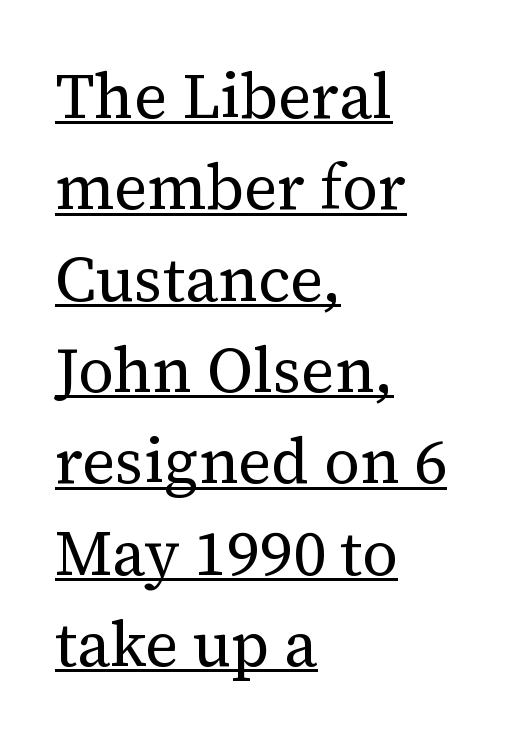
The image shows 63 px regular-weight serif type, upright; set left-aligned, normal line spacing (1.45x), normal letter spacing, underlined; medium stroke contrast and a medium x-height.
